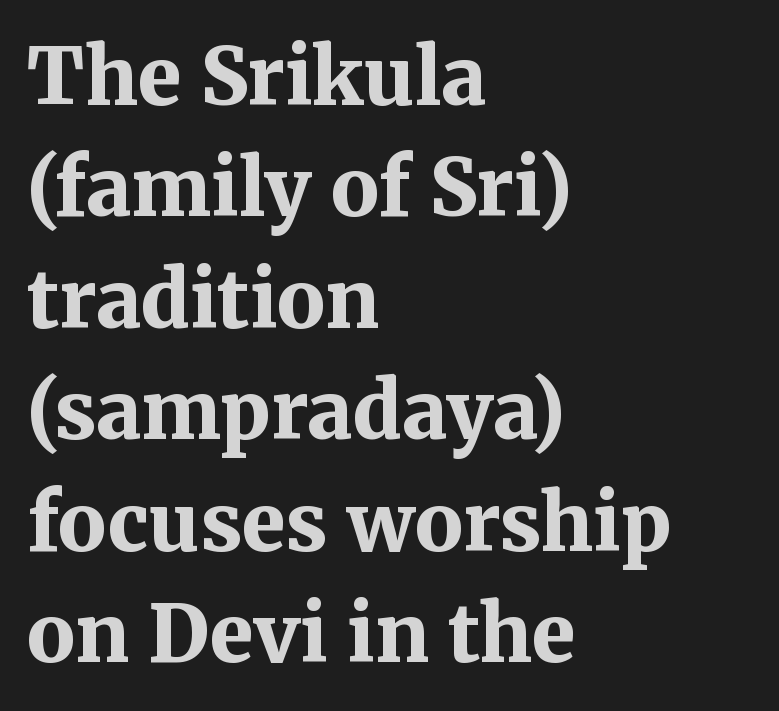
Q: Is the text bold? A: Yes.
Q: Is the text italic (slanted)? A: No, it is upright.
Q: Is the typeface a serif or a sans-serif typeface? A: Serif.
Q: Is the text underlined? A: No.
Q: How is the paragraph aligned? A: Left-aligned.
Q: Is the spacing between letters normal or unusually wide? A: Normal.
Q: Is the spacing between lines tight, normal or loose? A: Normal.
Q: Width (condensed, normal, or wide)? A: Normal.
Q: Stroke contrast? A: Medium.
Q: x-height? A: Medium.
Q: Monospaced? A: No.
